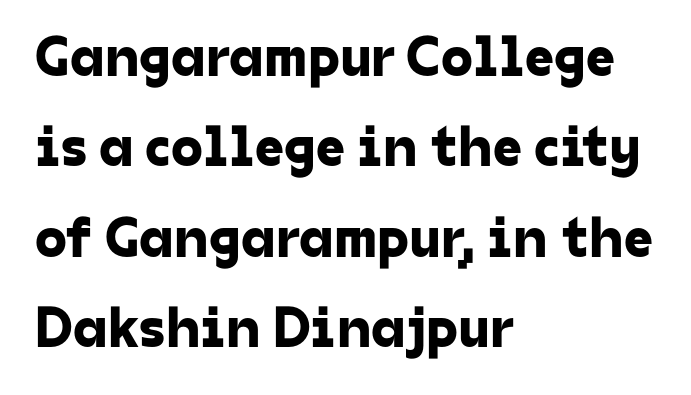
Varying glyph widths throughout — classic text-font behaviour. What stands out about the letter spacing? Nothing — it is the standard amount. This sample uses a sans-serif face. No word sits above an underline. The block of text has a typical density, with ordinary space between rows. Horizontally, the lines are justified to the leading edge only.
